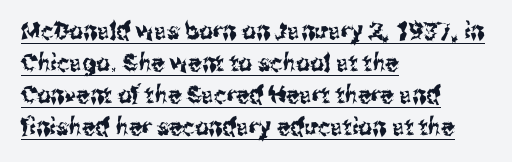
{"italic": "no", "underline": "yes", "align": "left", "line_spacing": "normal", "line_spacing_ratio": 1.33, "letter_spacing": "normal", "letter_spacing_em": 0.0, "glyph_px": 24}
